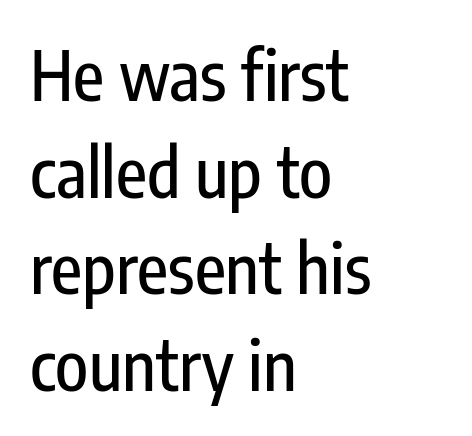
{"serif": "no", "italic": "no", "width": "condensed", "stroke_contrast": "low", "x_height": "medium", "monospaced": "no", "underline": "no", "align": "left", "line_spacing": "normal", "line_spacing_ratio": 1.42, "letter_spacing": "normal", "letter_spacing_em": 0.0, "glyph_px": 68}
